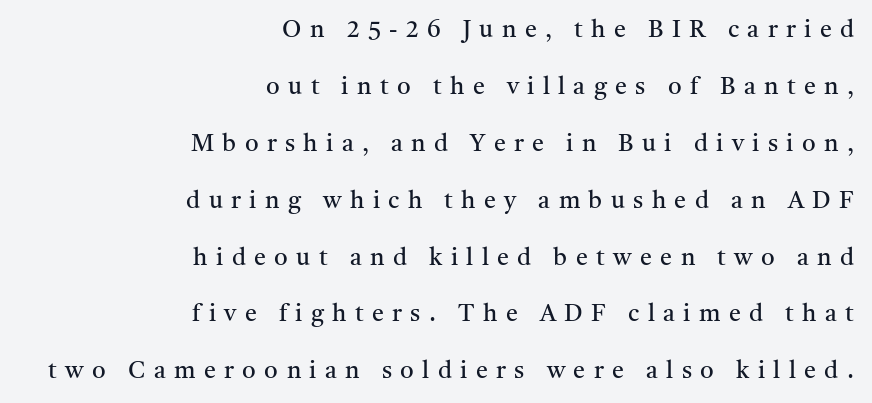
The image shows 24 px text type, upright; set right-aligned, loose line spacing (2.37x), unusually wide letter spacing (+0.35 em), not underlined.
